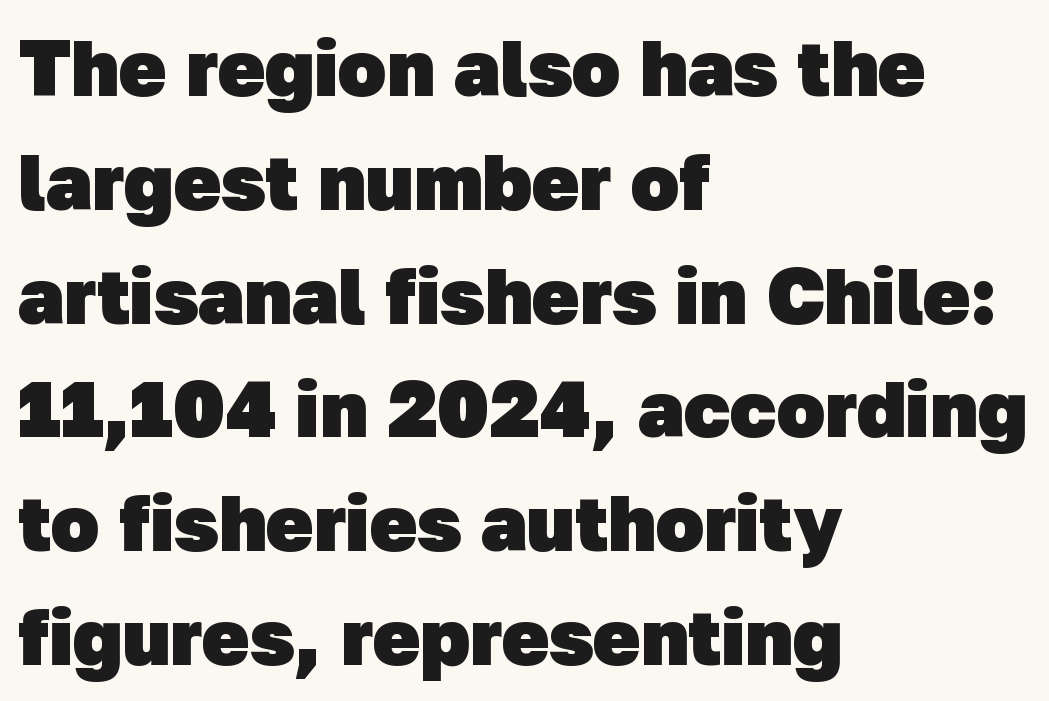
The image shows 79 px heavy sans-serif type; set left-aligned, normal line spacing (1.44x), normal letter spacing, not underlined; low stroke contrast and a medium x-height.
